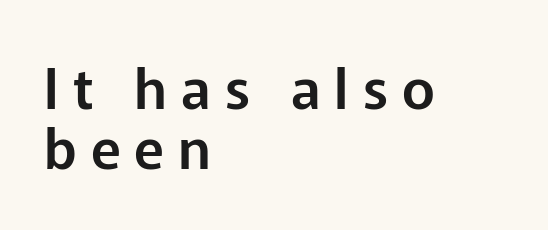
{"serif": "no", "italic": "no", "width": "normal", "stroke_contrast": "low", "x_height": "medium", "monospaced": "no", "underline": "no", "align": "left", "line_spacing": "tight", "line_spacing_ratio": 1.07, "letter_spacing": "wide", "letter_spacing_em": 0.25, "glyph_px": 56}
